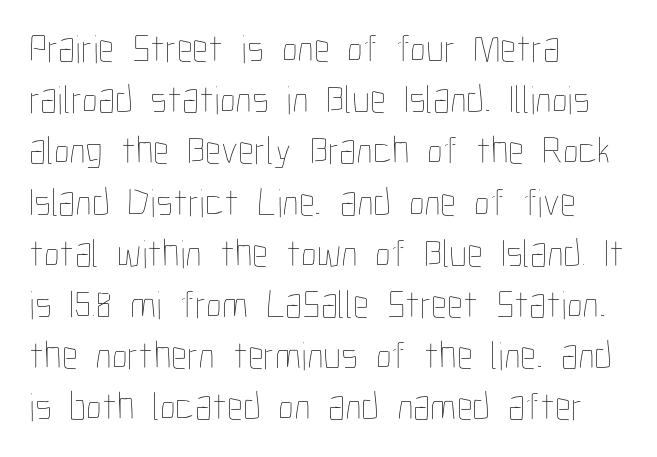
The image shows 40 px thin, condensed type, upright; set left-aligned, normal line spacing (1.28x), normal letter spacing, not underlined; low stroke contrast and a medium x-height.
